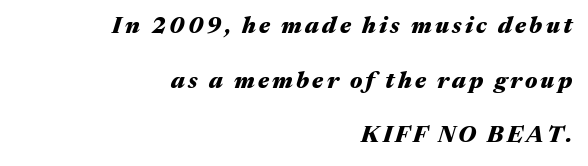
Q: Is the text bold? A: Yes.
Q: Is the text italic (slanted)? A: Yes, it leans right by about 17 degrees.
Q: Is the text underlined? A: No.
Q: How is the paragraph aligned? A: Right-aligned.
Q: Is the spacing between lines tight, normal or loose? A: Loose.
